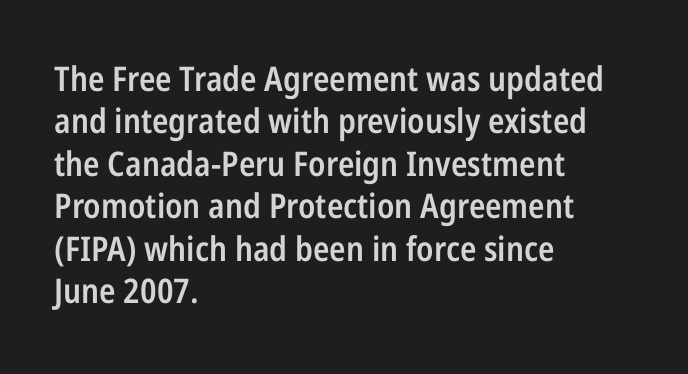
The image shows 34 px semibold, condensed sans-serif type, upright; set left-aligned, normal line spacing (1.25x), normal letter spacing, not underlined; low stroke contrast and a medium x-height.
